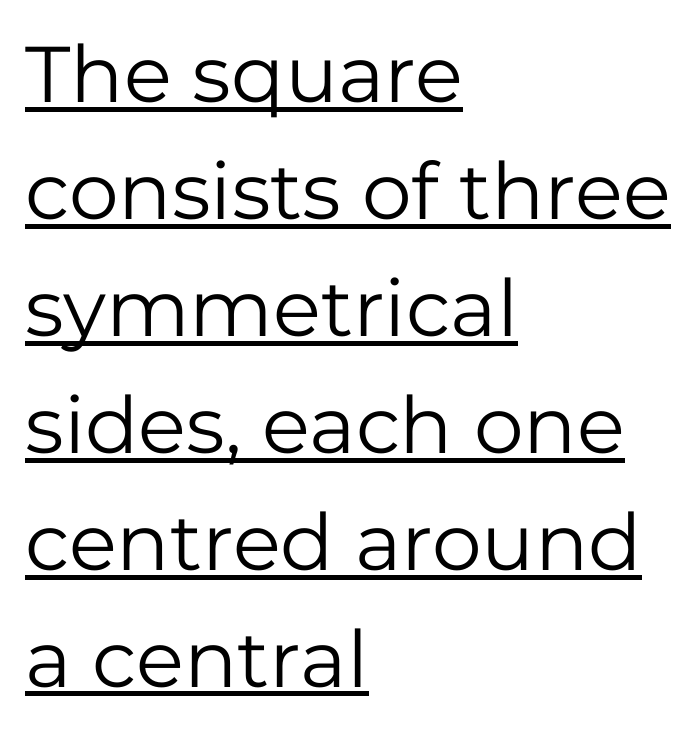
These lines keep a tight, regular rhythm from letter to letter. Somebody hit Ctrl+U on this one — the words are underlined. Varying glyph widths throughout — classic text-font behaviour. The setting favours the left margin, as ordinary paragraphs usually do. This is sans-serif lettering, the kind often seen on screens and signage.
